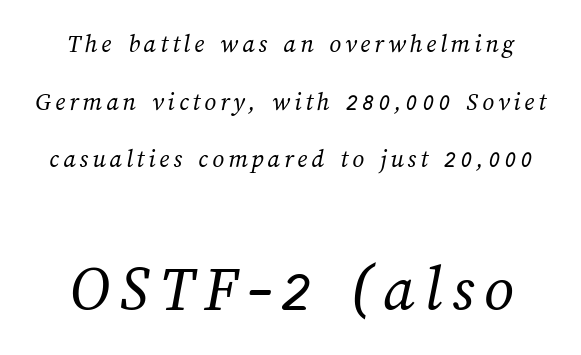
Q: Is the text bold? A: No.
Q: Is the text underlined? A: No.
Q: Is the spacing between lines tight, normal or loose? A: Loose.
Q: Which block of text is set in a larger size, the first (top) or the second (bottom)? A: The second (bottom) one.
Q: Width (condensed, normal, or wide)? A: Normal.
Q: Stroke contrast? A: Medium.
Q: x-height? A: Medium.
Q: Monospaced? A: No.
